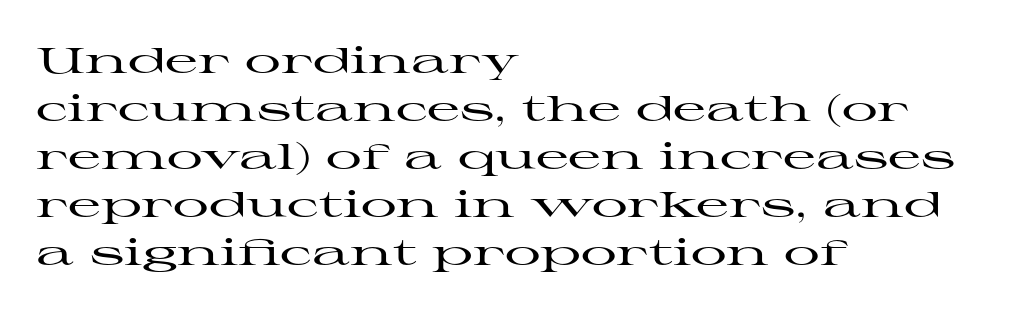
The image shows 36 px wide serif type, upright; set left-aligned, normal line spacing (1.33x), normal letter spacing, not underlined; high stroke contrast and a medium x-height.
